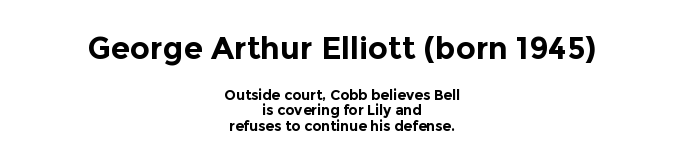
{"serif": "no", "italic": "no", "bold": "yes", "weight": "bold", "width": "normal", "x_height": "medium", "monospaced": "no", "underline": "no", "align": "center", "line_spacing": "tight", "line_spacing_ratio": 1.08, "letter_spacing": "normal", "letter_spacing_em": 0.0, "larger_block": "first", "size_ratio": 2.21, "glyph_px": 31}
